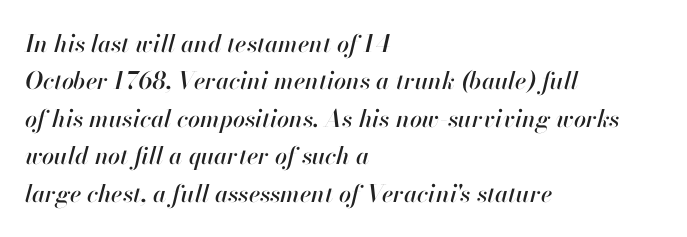
The image shows 24 px text type, italic (leaning right); set left-aligned, normal line spacing (1.56x), normal letter spacing, not underlined.
